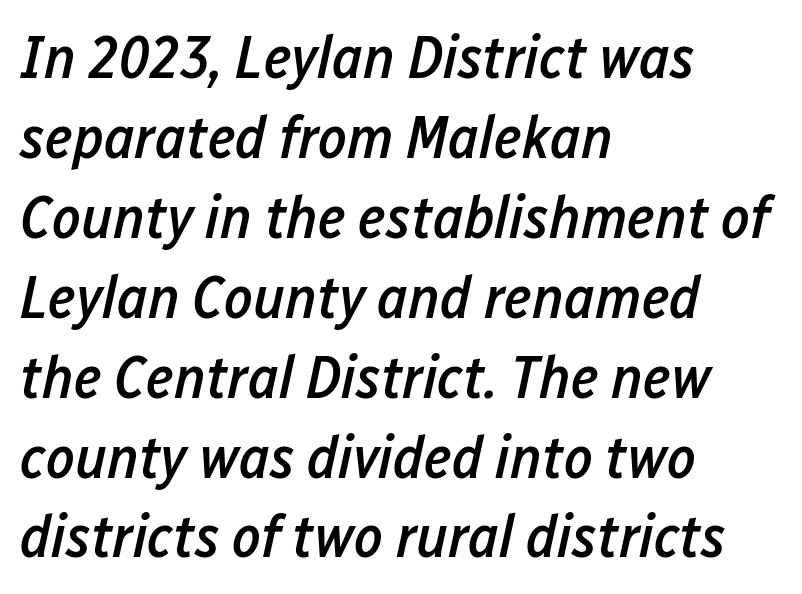
Compared with typical paragraphs, the rows here are spaced about the same. Style check: oblique. Horizontally, the lines are justified to the leading edge only. The gaps between neighbouring characters are ordinary and unremarkable.
